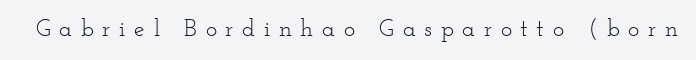
Tracking value appears strongly positive — letters spread wide. This is roman type, the default non-slanted kind. Bare-footed words on every line. The font is comparable to plain body text, perhaps lighter.
